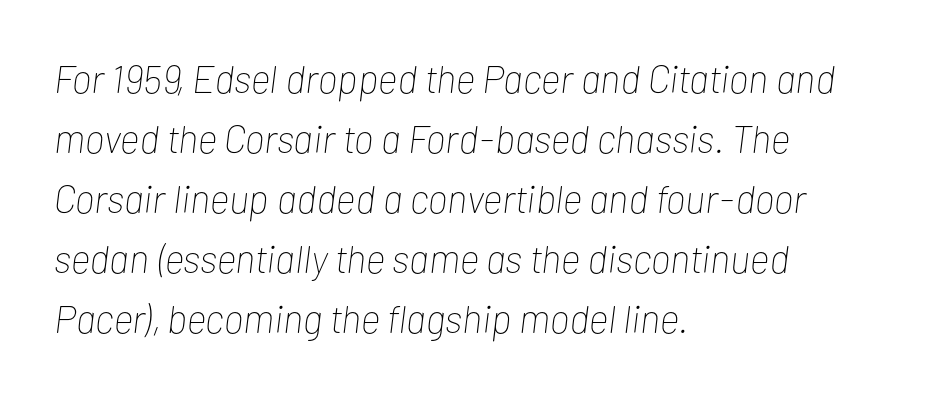
{"italic": "yes", "lean": "right", "slant_degrees": 7, "bold": "no", "weight": "thin", "width": "condensed", "stroke_contrast": "low", "x_height": "medium", "monospaced": "no", "underline": "no", "align": "left", "line_spacing": "normal", "line_spacing_ratio": 1.54, "letter_spacing": "normal", "letter_spacing_em": 0.0, "glyph_px": 39}
